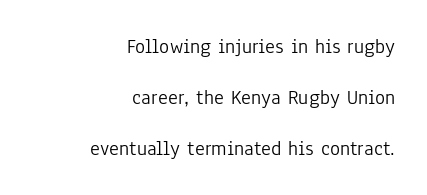
Leftover space on each line is placed entirely before the opening word. The passage shown stacks its lines with a broad gap. Between one letter and the next there's only the usual sliver of space. Designer's note — italics off, roman on.
